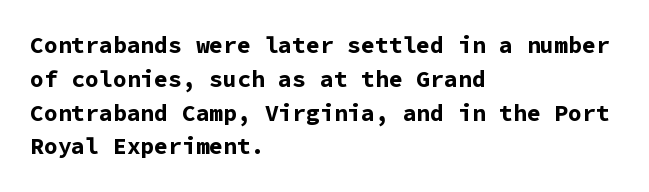
Q: Is the text bold? A: Yes.
Q: Is the text italic (slanted)? A: No, it is upright.
Q: Is the text underlined? A: No.
Q: How is the paragraph aligned? A: Left-aligned.
Q: Is the spacing between letters normal or unusually wide? A: Normal.
Q: Is the spacing between lines tight, normal or loose? A: Normal.
